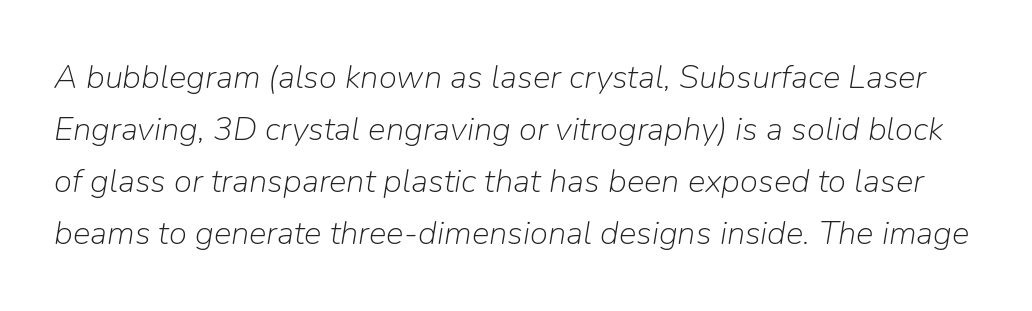
{"italic": "yes", "lean": "right", "slant_degrees": 9, "bold": "no", "weight": "light", "width": "normal", "stroke_contrast": "low", "x_height": "medium", "monospaced": "no", "underline": "no", "line_spacing": "normal", "line_spacing_ratio": 1.58, "letter_spacing": "normal", "letter_spacing_em": 0.0, "glyph_px": 33}
